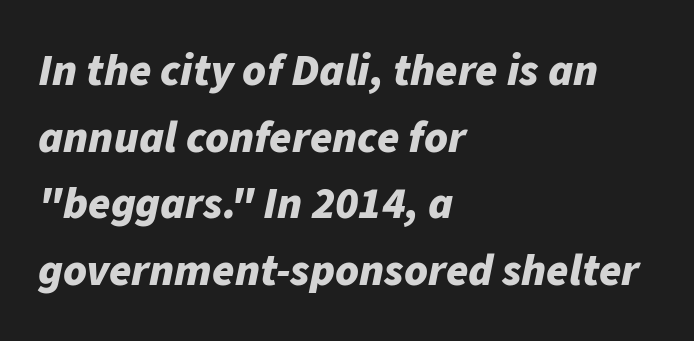
Character widths vary here, with narrow letters taking less room than wide ones. The sample has been set heavy, in full bold. Rows of type keep a routine distance in the vertical direction. Observe the lean: these are italic letterforms. The rendering anchors every line to the left-hand side.
